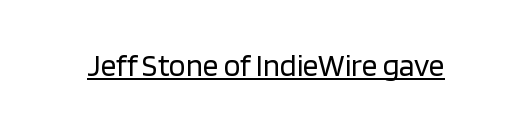
Q: Is the text bold? A: No.
Q: Is the text italic (slanted)? A: No, it is upright.
Q: Is the typeface a serif or a sans-serif typeface? A: Sans-serif.
Q: Is the text underlined? A: Yes.
Q: Is the spacing between letters normal or unusually wide? A: Normal.
Q: Width (condensed, normal, or wide)? A: Normal.
Q: Stroke contrast? A: Low.
Q: x-height? A: Large.
Q: Monospaced? A: No.
